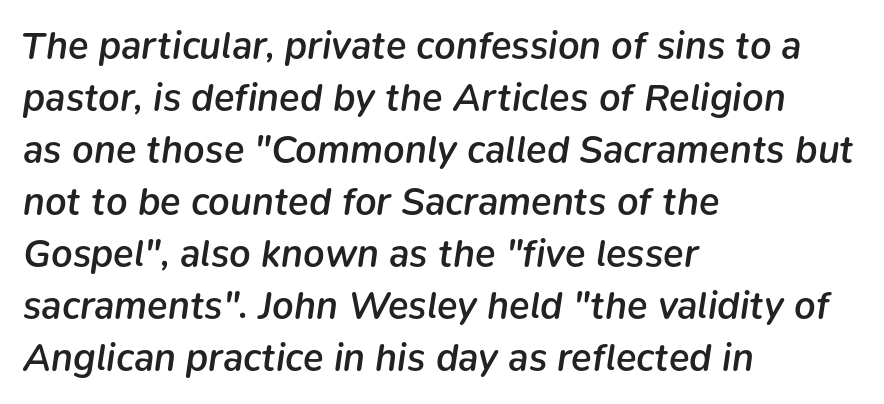
Q: Is the text bold? A: Semi-bold.
Q: Is the text italic (slanted)? A: Yes, it leans right by about 9 degrees.
Q: Is the text underlined? A: No.
Q: How is the paragraph aligned? A: Left-aligned.
Q: Is the spacing between letters normal or unusually wide? A: Normal.
Q: Is the spacing between lines tight, normal or loose? A: Normal.
Q: Width (condensed, normal, or wide)? A: Normal.
Q: Stroke contrast? A: Low.
Q: x-height? A: Medium.
Q: Monospaced? A: No.
